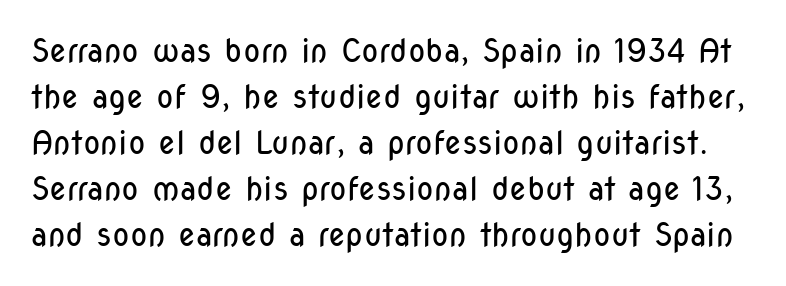
{"serif": "no", "italic": "no", "bold": "no", "weight": "regular", "width": "condensed", "stroke_contrast": "low", "x_height": "medium", "monospaced": "no", "underline": "no", "line_spacing": "normal", "line_spacing_ratio": 1.44, "letter_spacing": "normal", "letter_spacing_em": 0.0, "glyph_px": 32}
